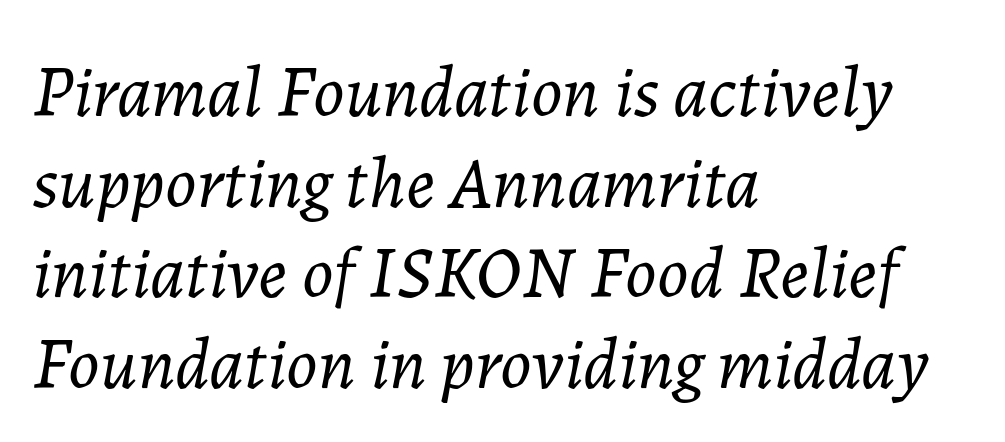
The image shows 73 px light type, italic (leaning right); set left-aligned, line spacing 1.24x, normal letter spacing, not underlined; low stroke contrast and a medium x-height.
